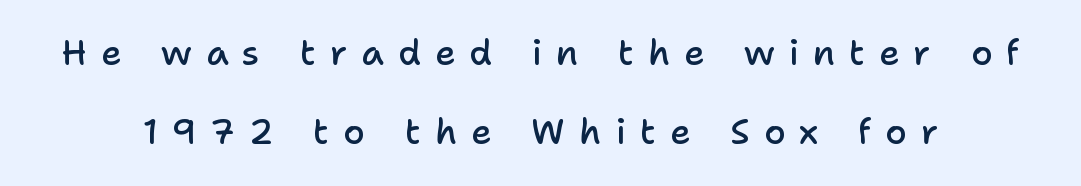
{"serif": "no", "italic": "no", "bold": "semi", "weight": "semibold", "width": "normal", "stroke_contrast": "low", "x_height": "medium", "monospaced": "no", "underline": "no", "line_spacing": "loose", "line_spacing_ratio": 2.27, "letter_spacing": "wide", "letter_spacing_em": 0.4, "glyph_px": 35}
